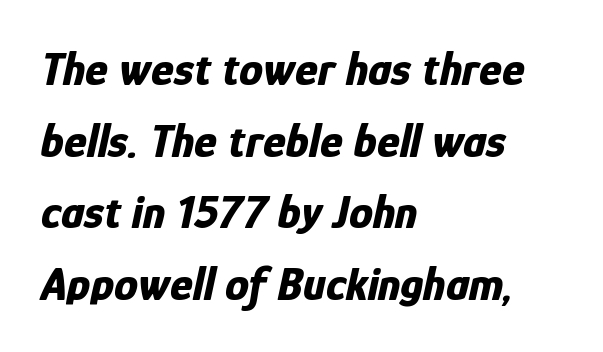
Strokes here are thick enough to call this a true bold. Proportional: the letters do not fall into vertical columns. The passage shown stacks its lines at a standard gap. The line texture is even and compact thanks to regular tracking. Beneath every word, the page is bare. Rendered with sloped, italic letterforms.
